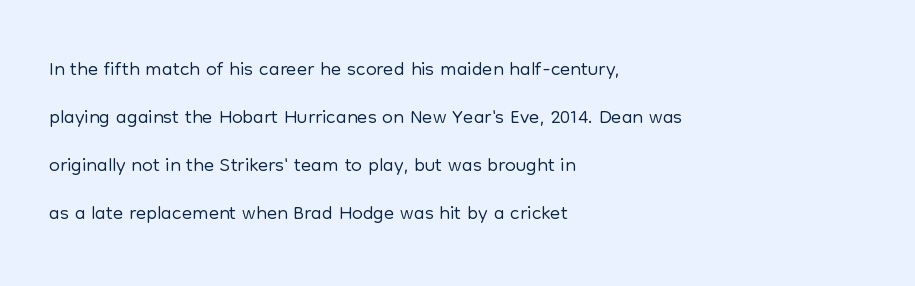
{"serif": "no", "italic": "no", "bold": "no", "weight": "light", "width": "normal", "stroke_contrast": "low", "x_height": "medium", "monospaced": "no", "underline": "no", "align": "left", "line_spacing": "normal", "line_spacing_ratio": 1.6, "letter_spacing": "normal", "letter_spacing_em": 0.0, "glyph_px": 30}
